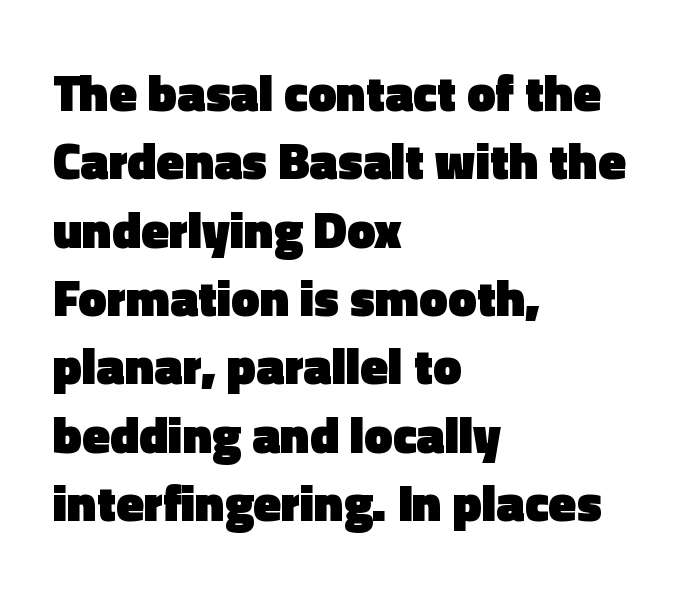
{"serif": "no", "italic": "no", "bold": "yes", "weight": "heavy", "width": "normal", "x_height": "medium", "monospaced": "no", "underline": "no", "align": "left", "line_spacing": "normal", "line_spacing_ratio": 1.34, "letter_spacing": "normal", "letter_spacing_em": 0.0, "glyph_px": 51}
